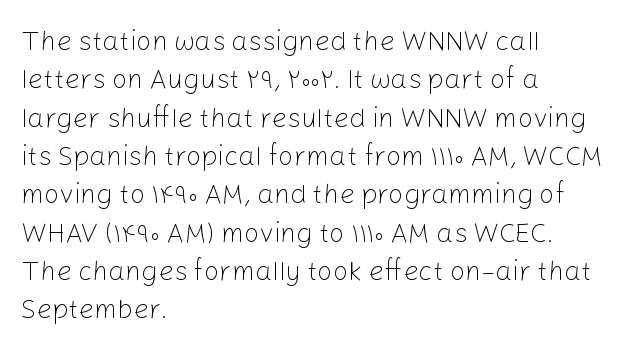
Q: Is the text bold? A: No.
Q: Is the text italic (slanted)? A: No, it is upright.
Q: Is the text underlined? A: No.
Q: How is the paragraph aligned? A: Left-aligned.
Q: Is the spacing between letters normal or unusually wide? A: Normal.
Q: Is the spacing between lines tight, normal or loose? A: Normal.
